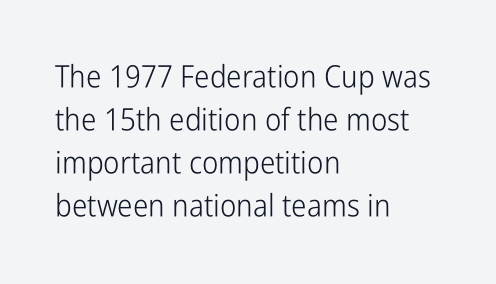
This rendering leaves character spacing at its baseline value. The paragraph has a hard left edge and a soft right edge. What's the leading like? Ordinary, nothing unusual. Each row of text sits above clean, open space. Every character sits straight up, as roman type does. Here the designer chose a conventional face with non-uniform glyph widths.
